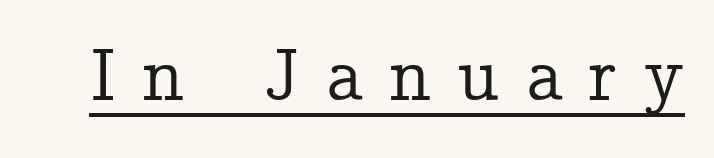
The image shows 75 px serif type, upright; set unusually wide letter spacing (+0.35 em), underlined; low stroke contrast and a medium x-height.
